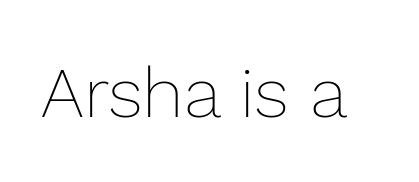
The passage shown is typed in a proportional face where columns would drift. The space directly below the letters is spotless. Letters have the restrained weight of plain body copy at most. Characters remain perfectly vertical along every line. The horizontal fit of the characters is conventional and even.
